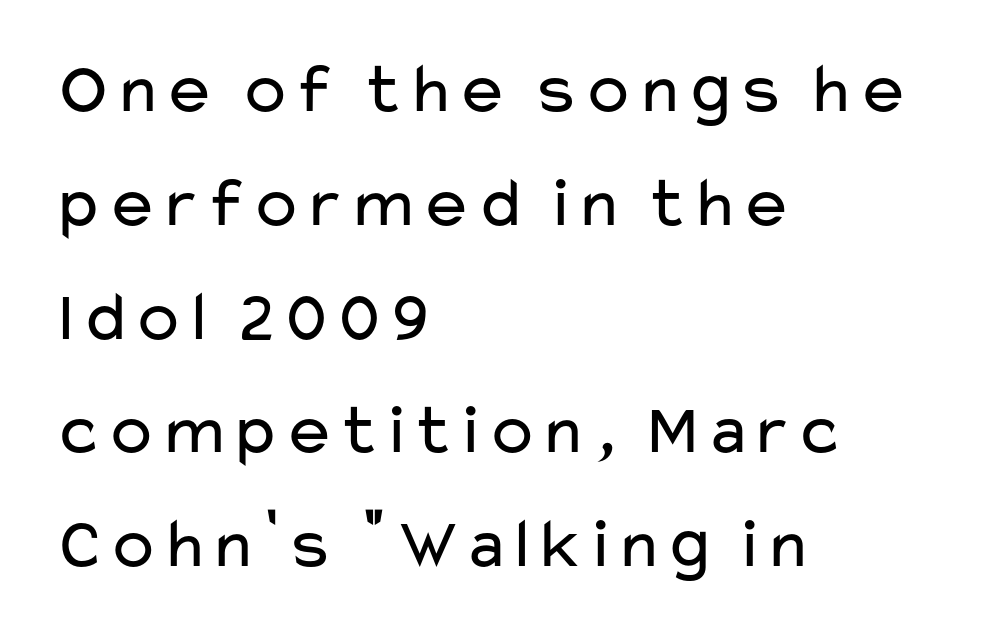
The image shows 72 px regular-weight, wide sans-serif type, upright; set left-aligned, normal line spacing (1.58x), normal letter spacing, not underlined; low stroke contrast and a medium x-height.
